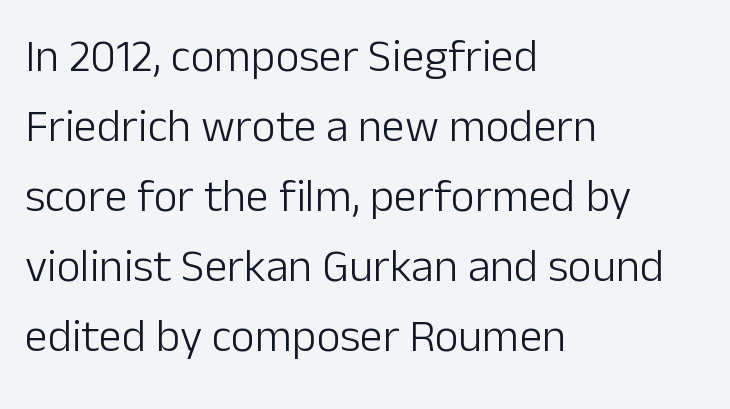
{"serif": "no", "italic": "no", "bold": "no", "weight": "light", "width": "normal", "stroke_contrast": "low", "x_height": "medium", "monospaced": "no", "underline": "no", "align": "left", "line_spacing": "normal", "line_spacing_ratio": 1.52, "letter_spacing": "normal", "letter_spacing_em": 0.0, "glyph_px": 46}
